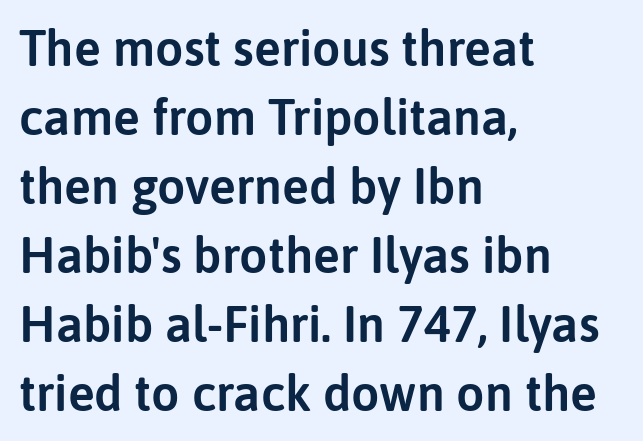
{"serif": "no", "italic": "no", "width": "normal", "stroke_contrast": "low", "x_height": "medium", "monospaced": "no", "underline": "no", "align": "left", "line_spacing": "normal", "line_spacing_ratio": 1.38, "letter_spacing": "normal", "letter_spacing_em": 0.0, "glyph_px": 50}
